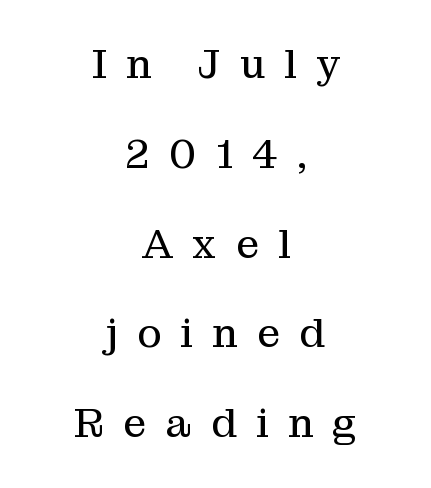
Character widths vary here, with narrow letters taking less room than wide ones. Every stem runs plumb, perpendicular to the baseline. Decoration check: the copy has no underline. Short and long lines alike share a common midpoint. This sample trades compactness for vertical openness between lines. Observe the wide spacing: letters keep a clear distance from each other.
